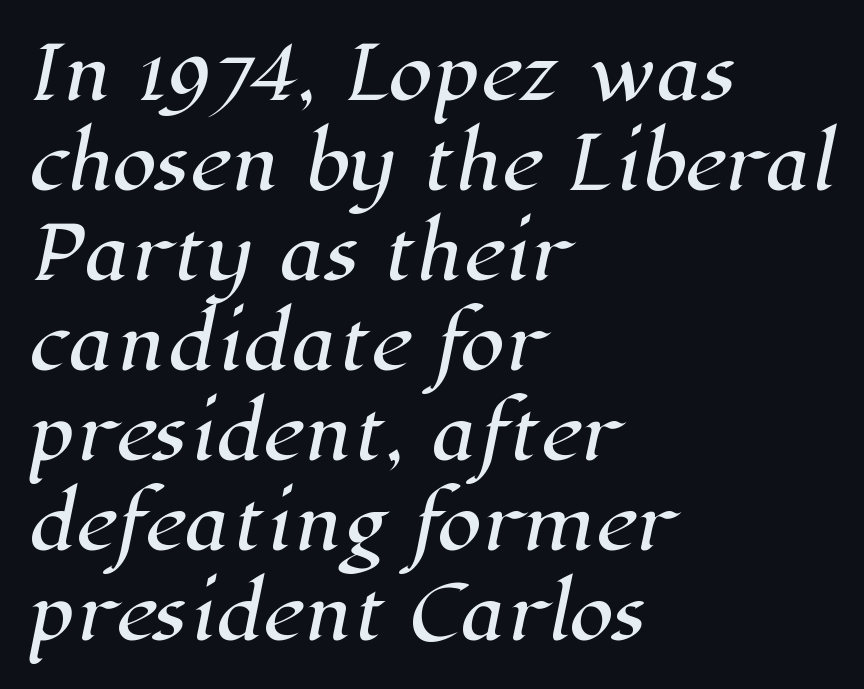
The image shows 72 px serif type; set left-aligned, normal line spacing (1.25x), normal letter spacing, not underlined; high stroke contrast and a medium x-height.
